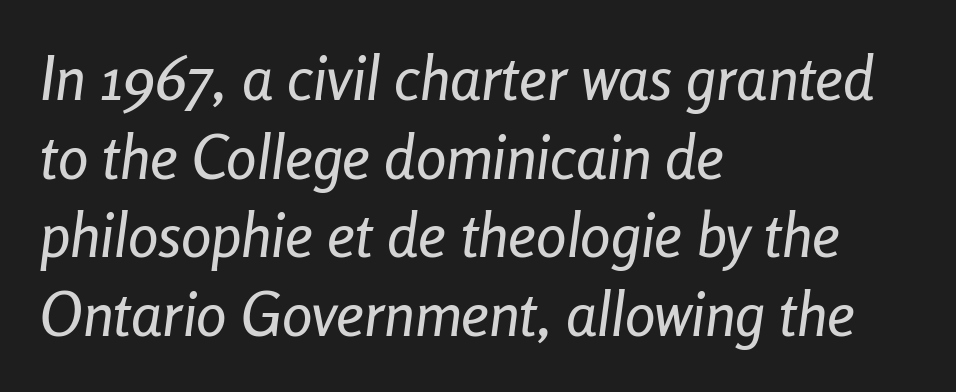
{"italic": "yes", "lean": "right", "slant_degrees": 8, "width": "condensed", "stroke_contrast": "low", "x_height": "medium", "monospaced": "no", "underline": "no", "align": "left", "line_spacing": "normal", "line_spacing_ratio": 1.29, "letter_spacing": "normal", "letter_spacing_em": 0.0, "glyph_px": 61}
